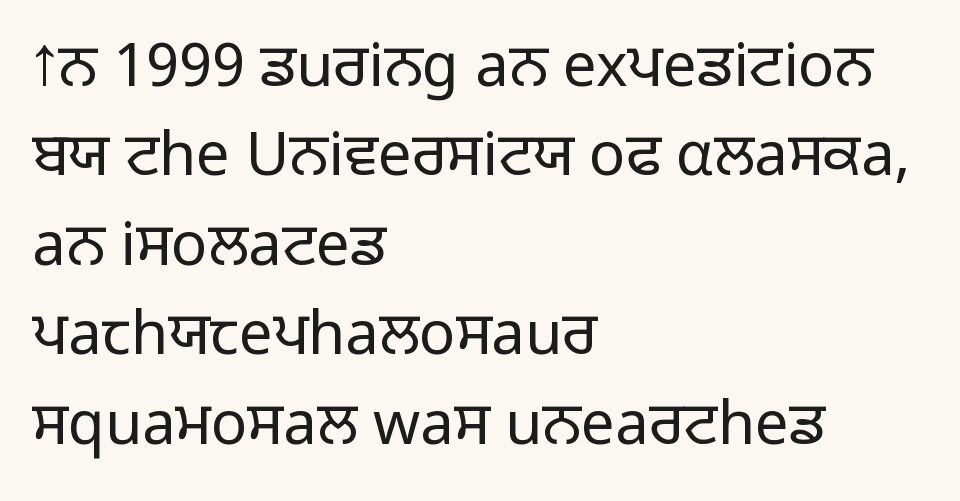
A sans-serif font was chosen for this passage. Honestly, the row spacing looks completely unremarkable. Type without underlining. Weight: not bold — regular or lighter.
